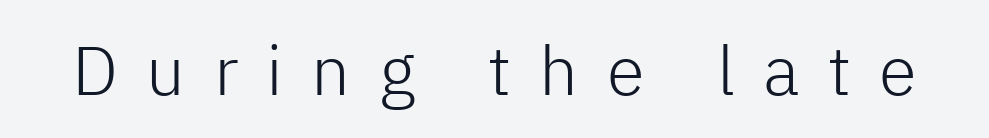
The image shows 69 px light sans-serif type, upright; set unusually wide letter spacing (+0.41 em), not underlined; low stroke contrast and a medium x-height.
